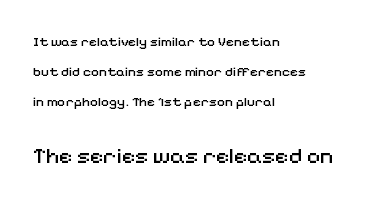
Whoever set this chose breathing room over compactness in the vertical rhythm. Lines of text with bare space underneath. Each line starts at the same left margin while the right side varies. The following chunk of copy outweighs the initial chunk in type size. Weight class: somewhere from thin through regular. Between one letter and the next there's only the usual sliver of space.
